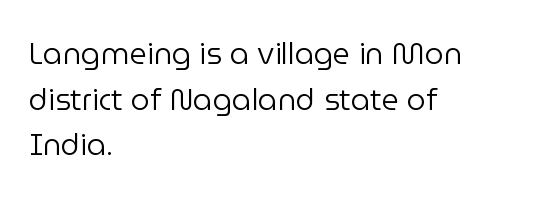
The image shows 30 px regular-weight sans-serif type, upright; set left-aligned, normal line spacing (1.52x), normal letter spacing, not underlined; low stroke contrast and a medium x-height.
